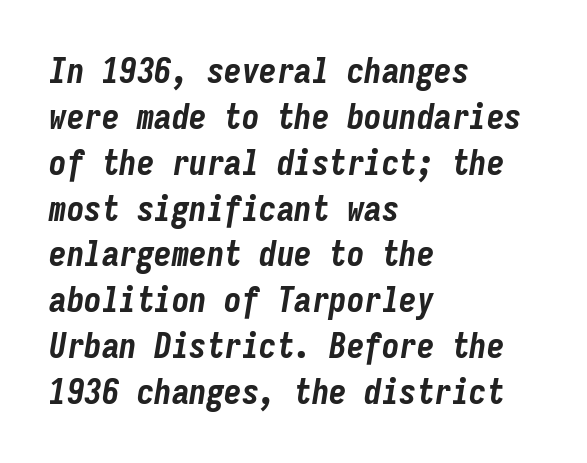
The image shows 35 px bold, condensed type, italic (leaning right), monospaced; set left-aligned, normal line spacing (1.31x), normal letter spacing, not underlined; low stroke contrast and a medium x-height.
